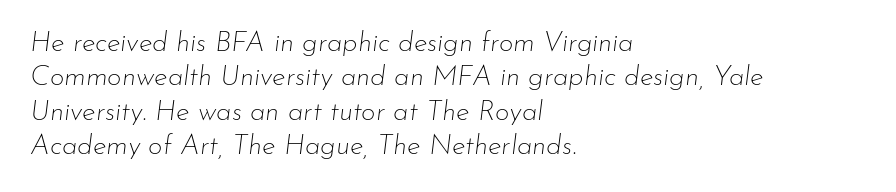
{"italic": "yes", "lean": "right", "slant_degrees": 7, "bold": "no", "weight": "thin", "width": "normal", "stroke_contrast": "low", "x_height": "small", "monospaced": "no", "underline": "no", "align": "left", "line_spacing_ratio": 1.23, "letter_spacing": "normal", "letter_spacing_em": 0.0, "glyph_px": 28}
